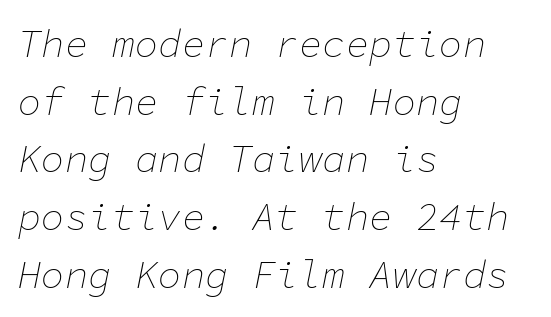
{"italic": "yes", "lean": "right", "slant_degrees": 11, "bold": "no", "weight": "thin", "width": "normal", "stroke_contrast": "low", "x_height": "medium", "monospaced": "yes", "underline": "no", "align": "left", "line_spacing": "normal", "line_spacing_ratio": 1.48, "letter_spacing": "normal", "letter_spacing_em": 0.0, "glyph_px": 39}
